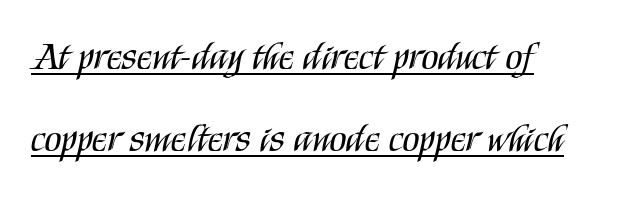
Compared with a typical body face, this is equally light or lighter still. Between one letter and the next there's only the usual sliver of space. Looks like regular typesetting: each glyph gets only the width it needs. In terms of letterform style, serifs are entirely absent. The designer dialed line spacing up above the default. The words here are underlined.
